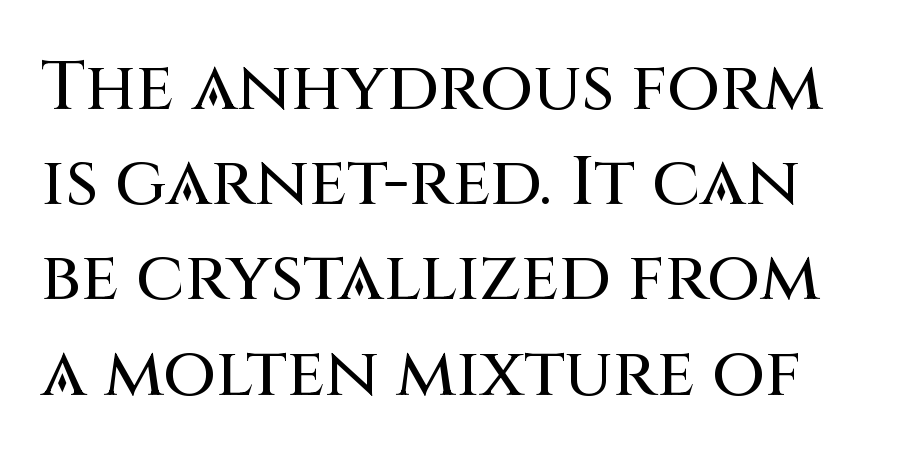
{"serif": "no", "italic": "no", "width": "normal", "stroke_contrast": "medium", "x_height": "large", "monospaced": "no", "underline": "no", "line_spacing": "normal", "line_spacing_ratio": 1.38, "letter_spacing": "normal", "letter_spacing_em": 0.0, "glyph_px": 69}
